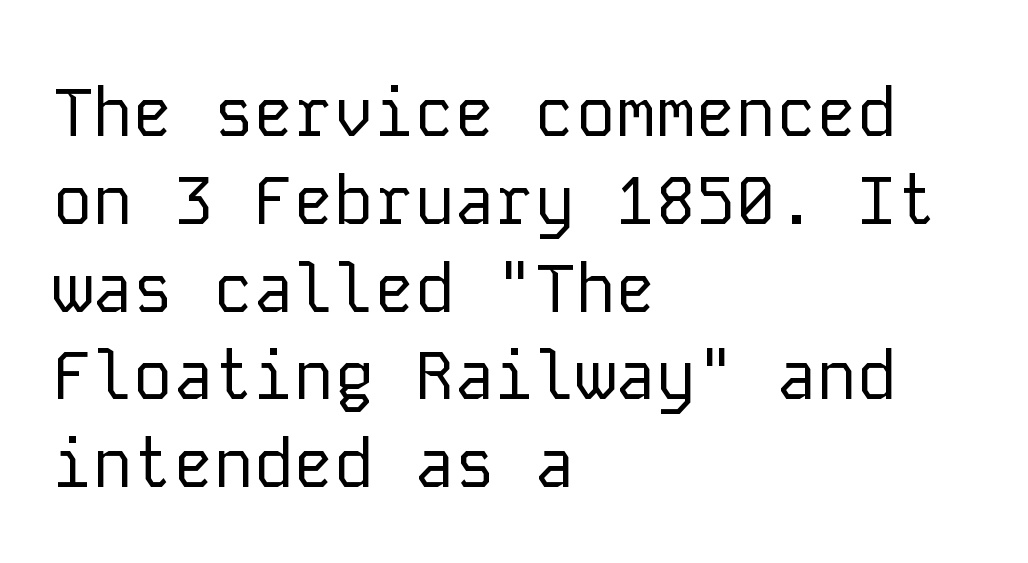
Underline: absent. Standard letterfit; no display-style spreading of the glyphs. Does the copy run flush right? No — it runs flush left. Every stem runs plumb, perpendicular to the baseline.
